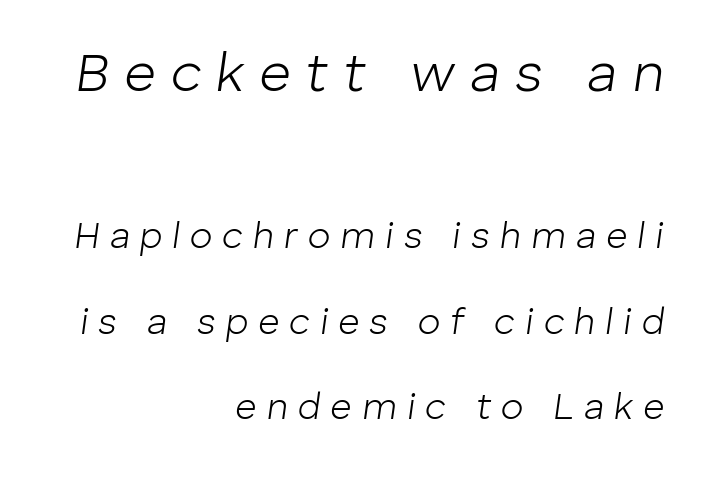
{"italic": "yes", "lean": "right", "slant_degrees": 8, "bold": "no", "weight": "light", "width": "normal", "stroke_contrast": "low", "x_height": "medium", "monospaced": "no", "underline": "no", "align": "right", "line_spacing": "loose", "line_spacing_ratio": 2.3, "letter_spacing": "wide", "letter_spacing_em": 0.27, "larger_block": "first", "size_ratio": 1.49, "glyph_px": 55}
